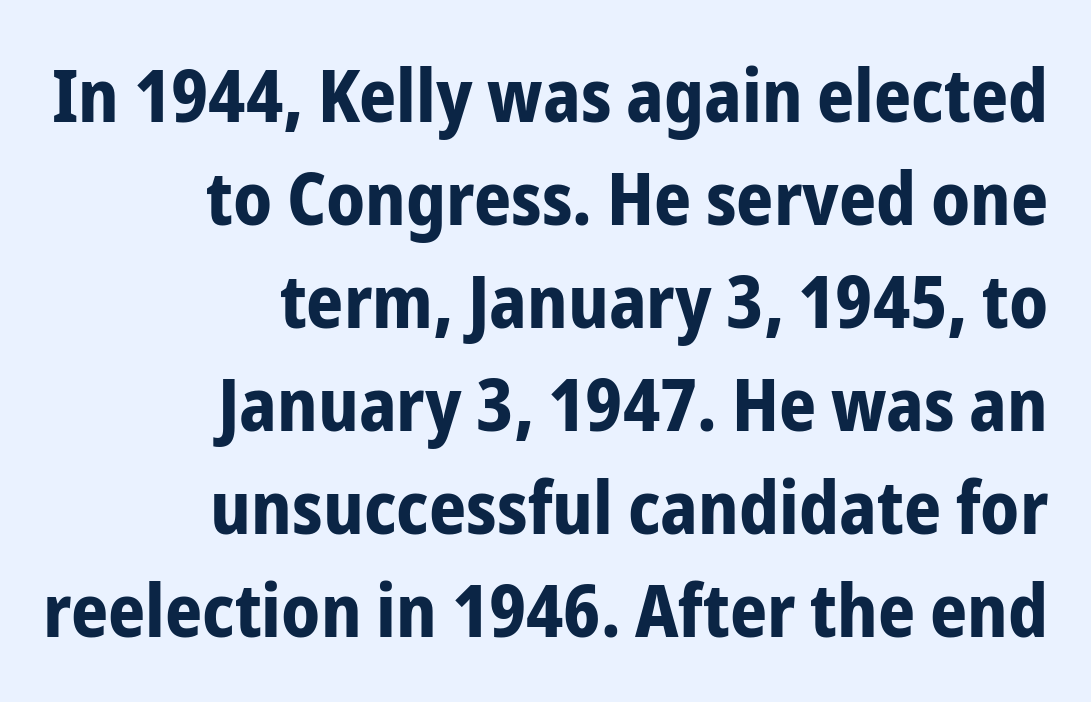
{"serif": "no", "italic": "no", "bold": "yes", "weight": "bold", "width": "condensed", "stroke_contrast": "low", "x_height": "medium", "monospaced": "no", "underline": "no", "align": "right", "line_spacing": "normal", "line_spacing_ratio": 1.41, "letter_spacing": "normal", "letter_spacing_em": 0.0, "glyph_px": 73}
